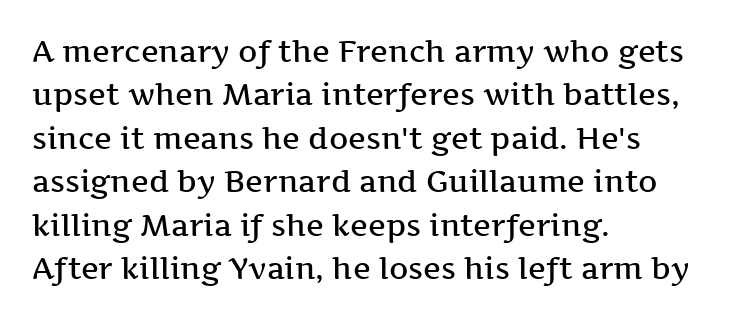
The face used here is seriffed, in the tradition of book romans. Check the space under the baseline: it is left empty. The letters stand straight up with perfectly vertical stems. Baseline-to-baseline distance is the conventional proportion of letter height. Do the characters align in a grid? No, the font is proportional.
